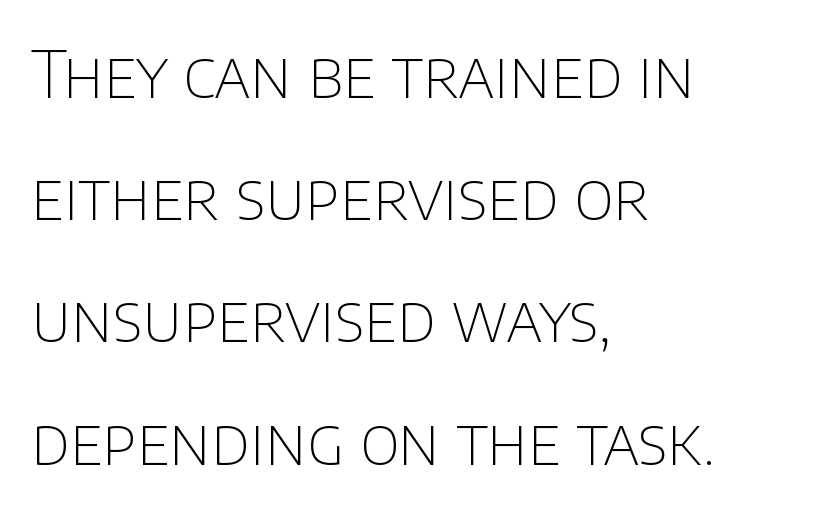
Q: Is the text bold? A: No.
Q: Is the text italic (slanted)? A: No, it is upright.
Q: Is the typeface a serif or a sans-serif typeface? A: Sans-serif.
Q: Is the text underlined? A: No.
Q: How is the paragraph aligned? A: Left-aligned.
Q: Is the spacing between letters normal or unusually wide? A: Normal.
Q: Width (condensed, normal, or wide)? A: Normal.
Q: Stroke contrast? A: Low.
Q: x-height? A: Large.
Q: Monospaced? A: No.
